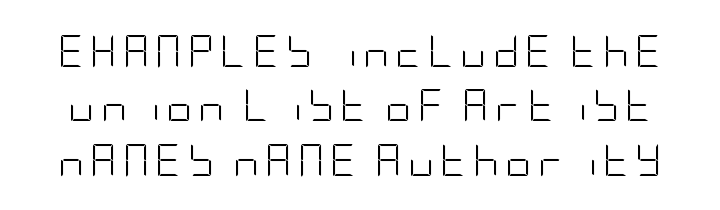
Are there feet on the stems? There aren't — it's a sans. Only glyphs here, with clear space below each row. In terms of leading, this rendering sits right in the middle. No heavy texture on the line: the type isn't bold. Designer's note — italics off, roman on.
